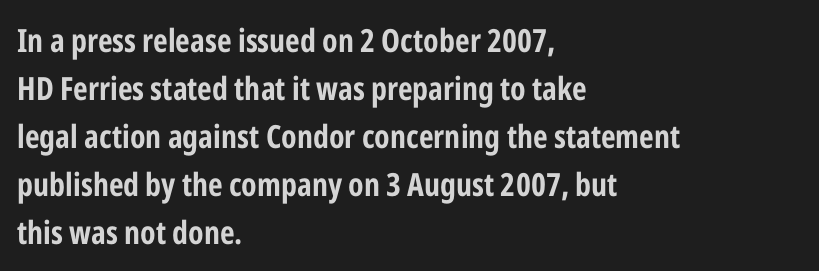
These lines are rendered in a variable-pitch font. The text was rendered using a sans face with plain stroke endings. The specimen reads as upright at a glance. Underlining? Definitely not there. Leading matches the norm, producing a regular column. A typesetter would call this zero additional tracking.
